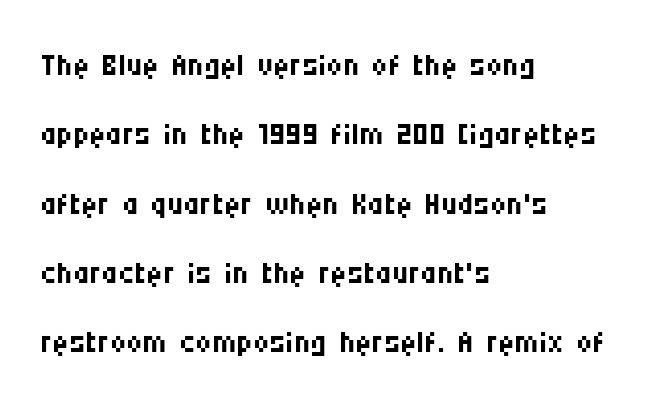
The image shows 45 px regular-weight, condensed sans-serif type, upright; set left-aligned, normal line spacing (1.54x), normal letter spacing, not underlined; medium stroke contrast and a large x-height.
